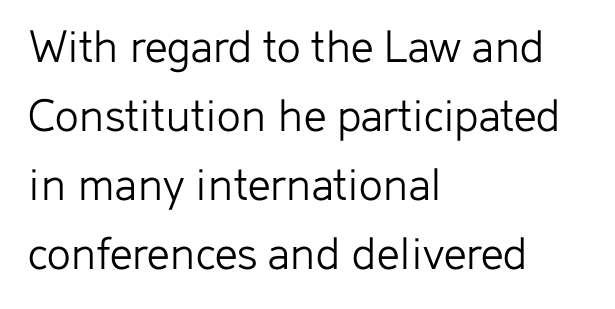
{"serif": "no", "italic": "no", "bold": "no", "weight": "light", "width": "normal", "stroke_contrast": "low", "x_height": "medium", "monospaced": "no", "underline": "no", "align": "left", "line_spacing": "normal", "line_spacing_ratio": 1.38, "letter_spacing": "normal", "letter_spacing_em": 0.0, "glyph_px": 50}
